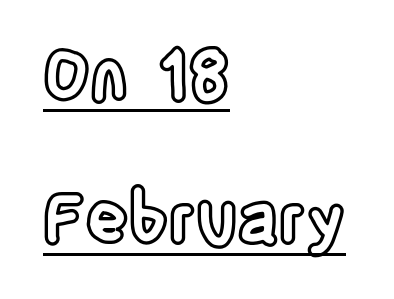
Q: Is the text italic (slanted)? A: No, it is upright.
Q: Is the text underlined? A: Yes.
Q: How is the paragraph aligned? A: Left-aligned.
Q: Is the spacing between letters normal or unusually wide? A: Normal.
Q: Is the spacing between lines tight, normal or loose? A: Loose.
Q: Width (condensed, normal, or wide)? A: Condensed.
Q: x-height? A: Large.
Q: Monospaced? A: No.
